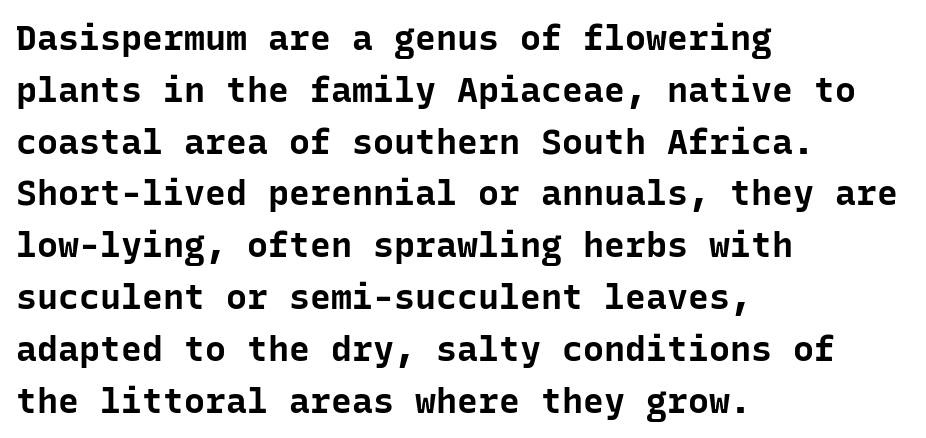
{"serif": "no", "italic": "no", "bold": "yes", "weight": "bold", "width": "normal", "stroke_contrast": "low", "x_height": "medium", "monospaced": "yes", "underline": "no", "align": "left", "line_spacing": "normal", "line_spacing_ratio": 1.48, "letter_spacing": "normal", "letter_spacing_em": 0.0, "glyph_px": 35}
